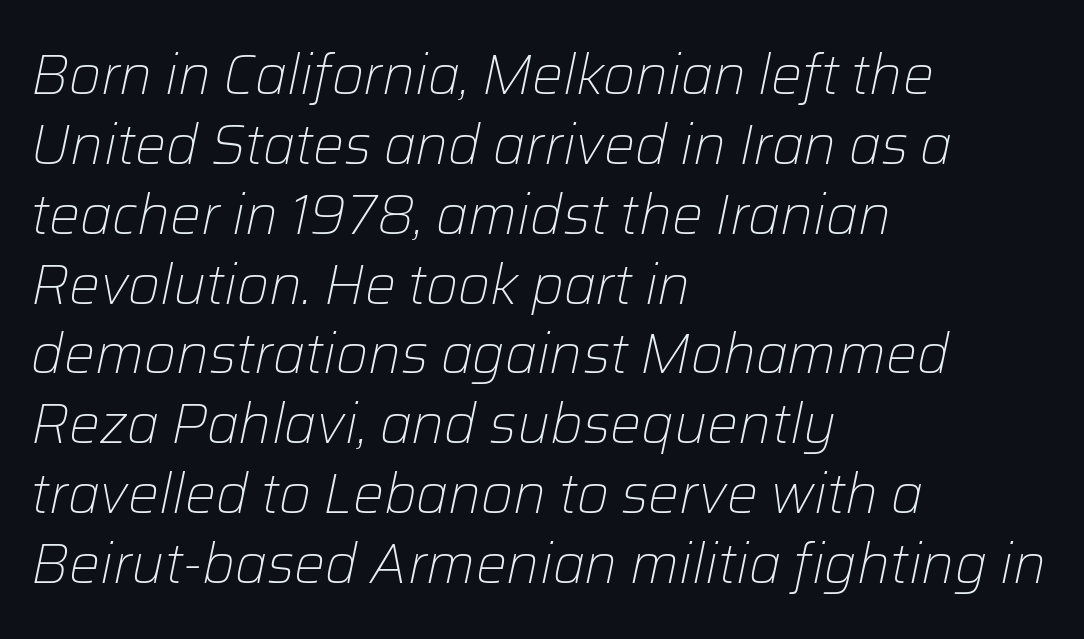
{"italic": "yes", "lean": "right", "slant_degrees": 12, "bold": "no", "weight": "light", "width": "normal", "stroke_contrast": "low", "x_height": "medium", "monospaced": "no", "underline": "no", "align": "left", "line_spacing": "normal", "line_spacing_ratio": 1.27, "letter_spacing": "normal", "letter_spacing_em": 0.0, "glyph_px": 55}
